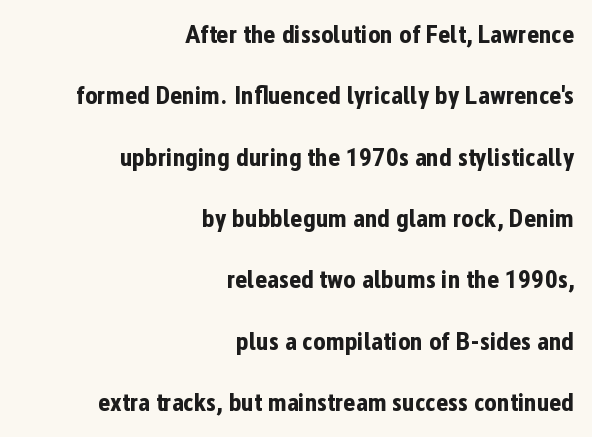
A flush-right, rag-left setting is used for this passage. Every character sits straight up, as roman type does. Words appear dense and cohesive because spacing is normal. Anything drawn beneath the words? Only blank space. Reading down the column, the eye jumps a long way to each next line. On the weight axis this lands at bold, roughly 700.
